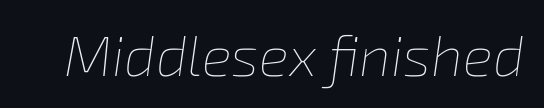
Q: Is the text bold? A: No.
Q: Is the text italic (slanted)? A: Yes, it leans right by about 8 degrees.
Q: Is the text underlined? A: No.
Q: Is the spacing between letters normal or unusually wide? A: Normal.
Q: Width (condensed, normal, or wide)? A: Normal.
Q: Stroke contrast? A: Low.
Q: x-height? A: Medium.
Q: Monospaced? A: No.
